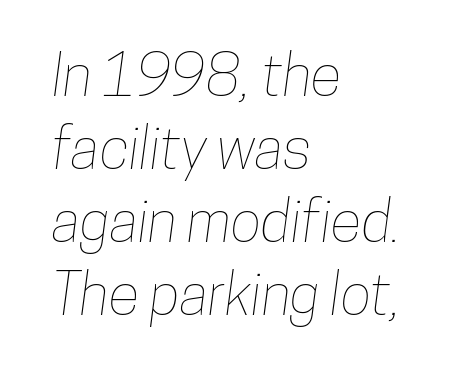
Q: Is the text underlined? A: No.
Q: How is the paragraph aligned? A: Left-aligned.
Q: Is the spacing between letters normal or unusually wide? A: Normal.
Q: Is the spacing between lines tight, normal or loose? A: Normal.
Q: Width (condensed, normal, or wide)? A: Condensed.
Q: Stroke contrast? A: Low.
Q: x-height? A: Medium.
Q: Monospaced? A: No.
